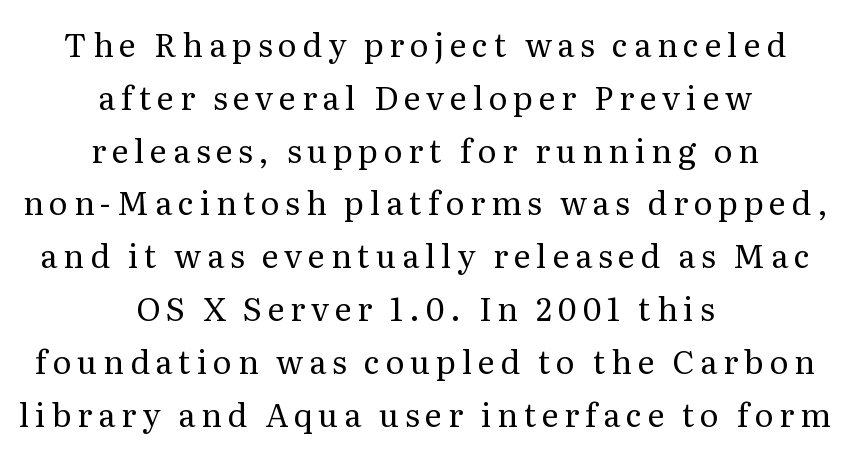
Q: Is the text bold? A: No.
Q: Is the text italic (slanted)? A: No, it is upright.
Q: Is the typeface a serif or a sans-serif typeface? A: Serif.
Q: Is the text underlined? A: No.
Q: How is the paragraph aligned? A: Centered.
Q: Is the spacing between lines tight, normal or loose? A: Normal.
Q: Width (condensed, normal, or wide)? A: Normal.
Q: Stroke contrast? A: Medium.
Q: x-height? A: Medium.
Q: Monospaced? A: No.
